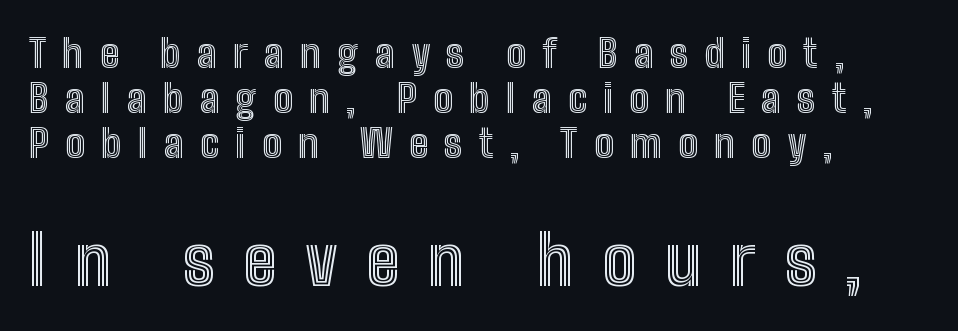
Q: Is the text italic (slanted)? A: No, it is upright.
Q: Is the text underlined? A: No.
Q: How is the paragraph aligned? A: Left-aligned.
Q: Is the spacing between letters normal or unusually wide? A: Unusually wide.
Q: Which block of text is set in a larger size, the first (top) or the second (bottom)? A: The second (bottom) one.
Q: Width (condensed, normal, or wide)? A: Condensed.
Q: x-height? A: Medium.
Q: Monospaced? A: No.
